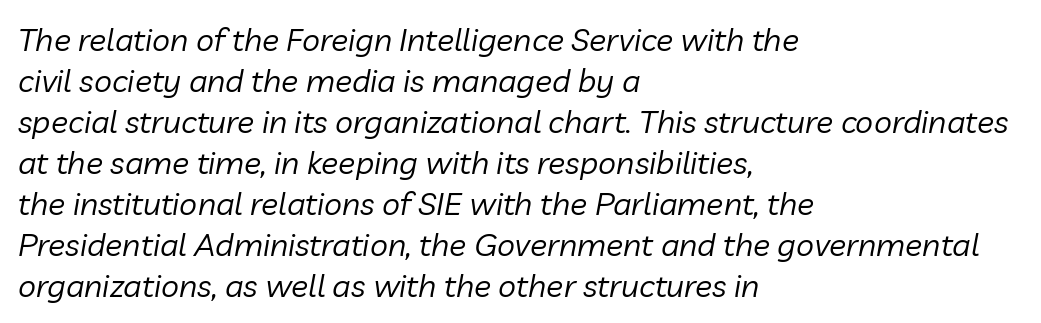
Q: Is the text bold? A: No.
Q: Is the text italic (slanted)? A: Yes, it leans right by about 10 degrees.
Q: Is the text underlined? A: No.
Q: How is the paragraph aligned? A: Left-aligned.
Q: Is the spacing between letters normal or unusually wide? A: Normal.
Q: Is the spacing between lines tight, normal or loose? A: Normal.
Q: Width (condensed, normal, or wide)? A: Normal.
Q: Stroke contrast? A: Low.
Q: x-height? A: Medium.
Q: Monospaced? A: No.
